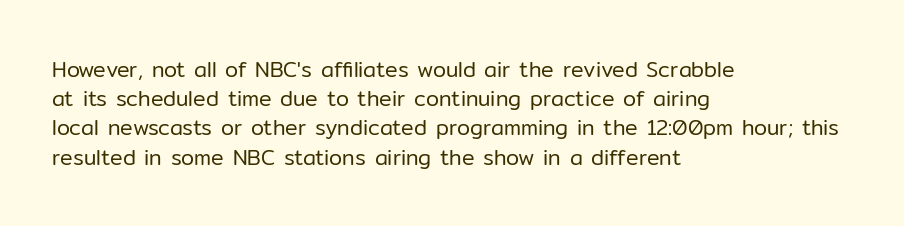
Q: Is the text bold? A: No.
Q: Is the text italic (slanted)? A: No, it is upright.
Q: Is the text underlined? A: No.
Q: How is the paragraph aligned? A: Left-aligned.
Q: Is the spacing between letters normal or unusually wide? A: Normal.
Q: Is the spacing between lines tight, normal or loose? A: Normal.
